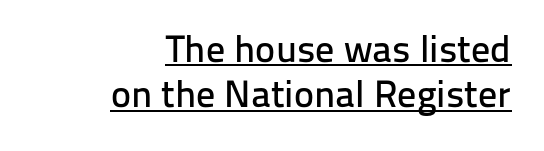
The image shows 38 px sans-serif type, upright; set right-aligned, line spacing 1.19x, normal letter spacing, underlined; low stroke contrast and a medium x-height.
